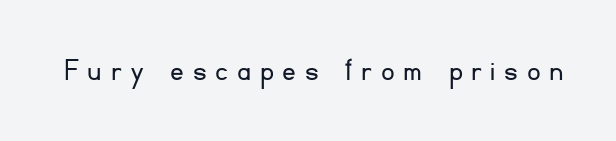
{"serif": "no", "italic": "no", "bold": "no", "weight": "light", "width": "normal", "stroke_contrast": "low", "x_height": "small", "monospaced": "no", "underline": "no", "letter_spacing": "wide", "letter_spacing_em": 0.26, "glyph_px": 34}
